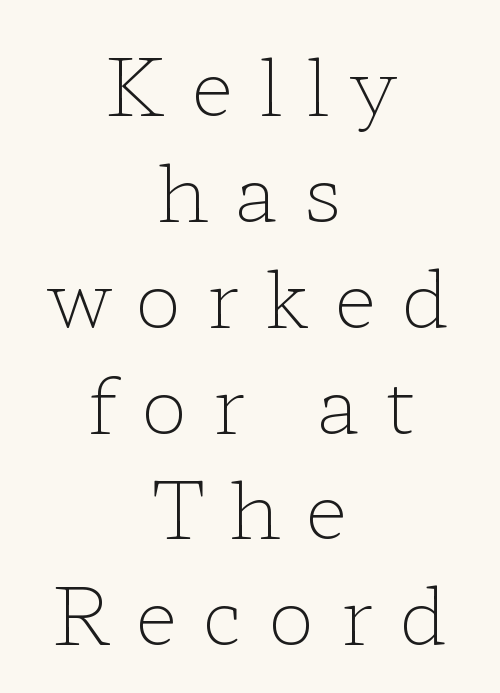
Casual observation: everything's sitting right in the middle. The face used here is proportionally spaced, like ordinary book or web type. The words here are not underlined. The type sits square on the baseline with zero lean. Yep, those are serifs on the letters. Weight: not bold — regular or lighter.
